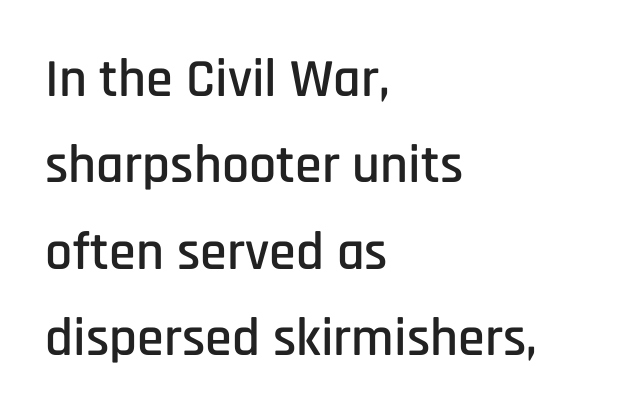
Q: Is the text italic (slanted)? A: No, it is upright.
Q: Is the typeface a serif or a sans-serif typeface? A: Sans-serif.
Q: Is the text underlined? A: No.
Q: How is the paragraph aligned? A: Left-aligned.
Q: Is the spacing between letters normal or unusually wide? A: Normal.
Q: Is the spacing between lines tight, normal or loose? A: Normal.
Q: Width (condensed, normal, or wide)? A: Condensed.
Q: Stroke contrast? A: Low.
Q: x-height? A: Large.
Q: Monospaced? A: No.
